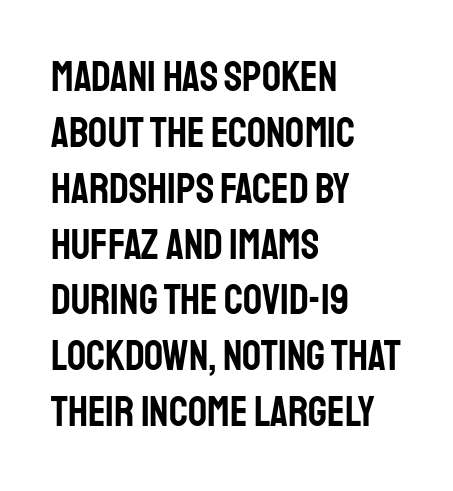
No feet cap the strokes, marking this as sans-serif type. Varying glyph widths throughout — classic text-font behaviour. Is the block centered? No — it sits flush against the left margin. Here the glyphs are tracked normally, forming tight word shapes. Honestly, the row spacing looks completely unremarkable. Lines of text with bare space underneath.
